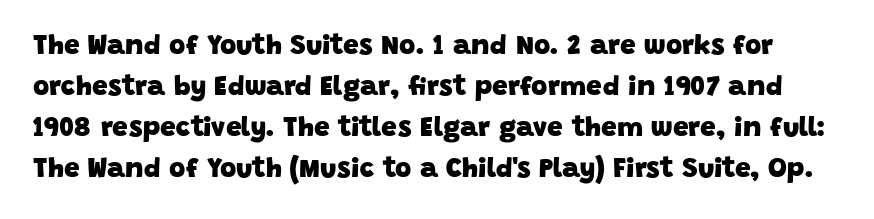
The face used here is proportionally spaced, like ordinary book or web type. The font is running at its bold setting. Vertical spacing — default. Descenders are the only things crossing below the line. The horizontal fit of the characters is conventional and even. Typographically, this falls in the sans-serif category.
